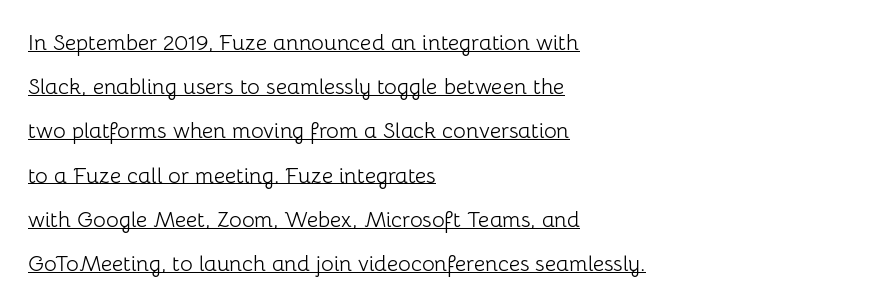
Q: Is the text bold? A: No.
Q: Is the text italic (slanted)? A: No, it is upright.
Q: Is the text underlined? A: Yes.
Q: How is the paragraph aligned? A: Left-aligned.
Q: Is the spacing between letters normal or unusually wide? A: Normal.
Q: Is the spacing between lines tight, normal or loose? A: Loose.
